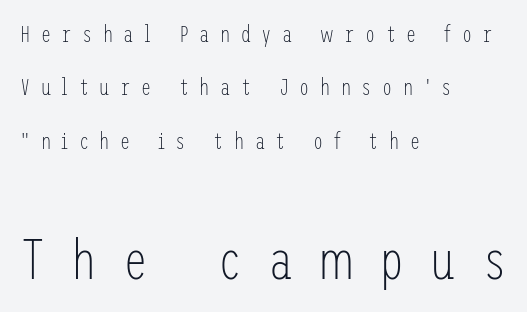
Students, note that the glyphs here are deliberately spaced far apart. Ordinary non-slanted type is in use. Unbolded letterforms with no extra heft. Is this a sans? Yes — the strokes have no serifs. In terms of leading, this rendering errs on the spacious side.
